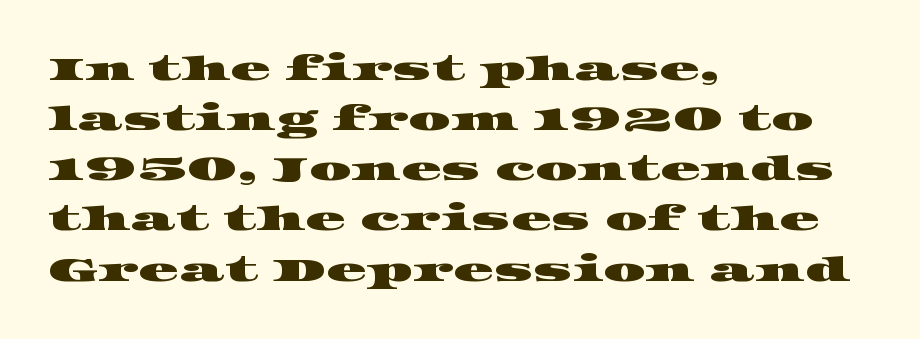
Glance below the letters and you will spot only blank space. Tracking value appears to be zero — textbook default spacing. Left-aligned paragraph, ragged on the right. A serif font was chosen for this passage. Each new line begins a customary step beneath the previous one. Each letter keeps its own natural width here, so spacing adapts to shape.
